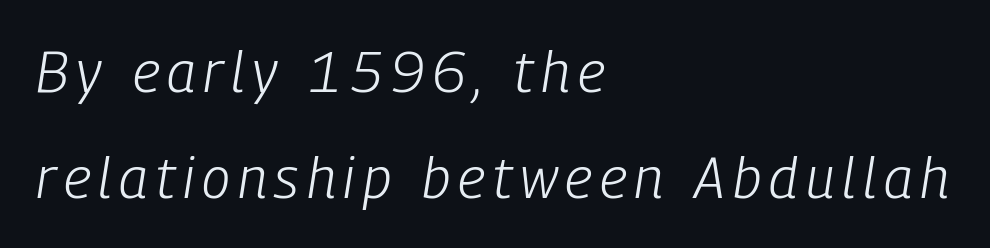
The face used here is proportionally spaced, like ordinary book or web type. If you drew a line through each stem, it would be angled. Lines of text with bare space underneath. The rag falls on the right side of this text block.
